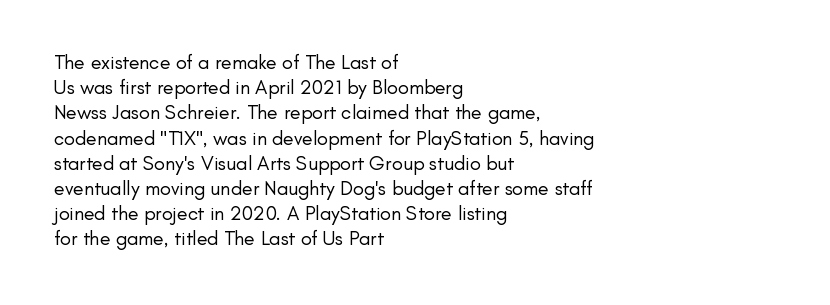
Q: Is the text bold? A: No.
Q: Is the text italic (slanted)? A: No, it is upright.
Q: Is the text underlined? A: No.
Q: How is the paragraph aligned? A: Left-aligned.
Q: Is the spacing between letters normal or unusually wide? A: Normal.
Q: Is the spacing between lines tight, normal or loose? A: Normal.
